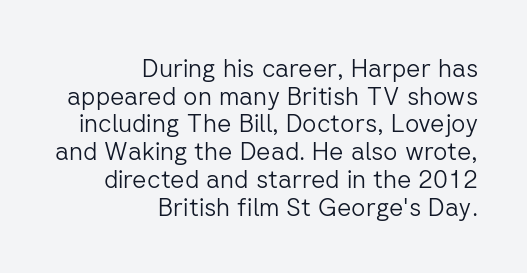
Q: Is the text bold? A: No.
Q: Is the text italic (slanted)? A: No, it is upright.
Q: Is the text underlined? A: No.
Q: How is the paragraph aligned? A: Right-aligned.
Q: Is the spacing between letters normal or unusually wide? A: Normal.
Q: Is the spacing between lines tight, normal or loose? A: Tight.
